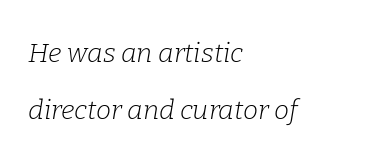
Q: Is the text bold? A: No.
Q: Is the text italic (slanted)? A: Yes, it leans right by about 9 degrees.
Q: Is the text underlined? A: No.
Q: How is the paragraph aligned? A: Left-aligned.
Q: Is the spacing between letters normal or unusually wide? A: Normal.
Q: Is the spacing between lines tight, normal or loose? A: Loose.
